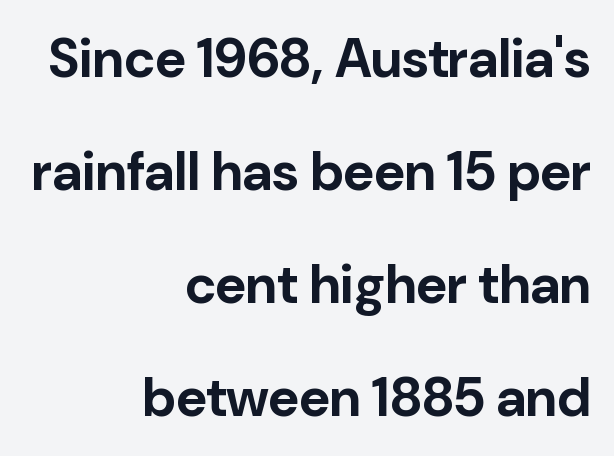
Regarding leading, the lines here are spaced well apart. A typesetter would mark this as roman, not italic. You could call the tracking neutral — neither tight nor loose. The type family on display is of the sans-serif kind.
